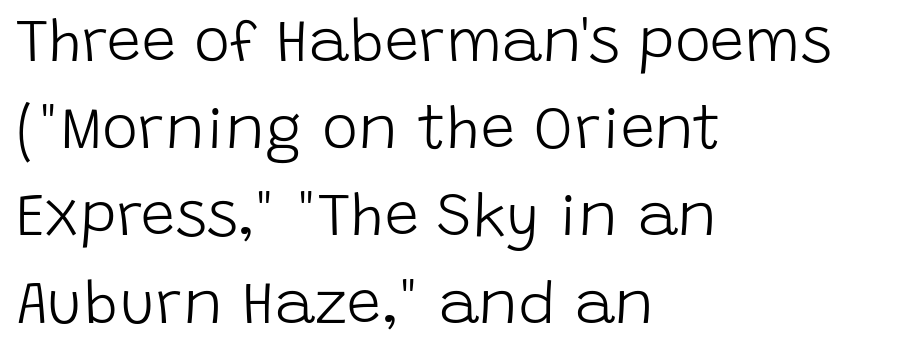
You could not count columns in this text — the font is proportionally spaced. Words appear dense and cohesive because spacing is normal. Check where the strokes stop: nothing finishes them off — pure sans. Designer's note — italics off, roman on. No heavy texture on the line: the type isn't bold. Which margin do the lines hug? The left one — the right edge is uneven.
